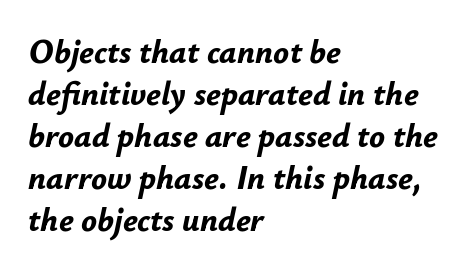
The image shows 33 px bold type, italic (leaning right); set left-aligned, normal line spacing (1.27x), normal letter spacing, not underlined; low stroke contrast and a small x-height.
